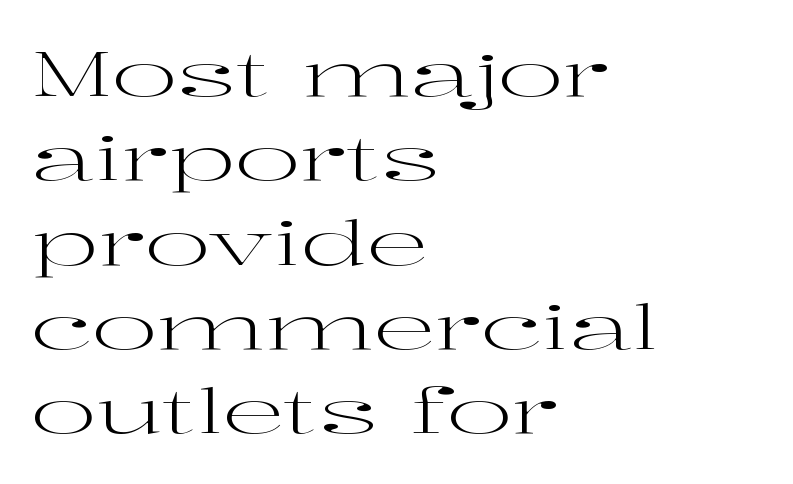
Posture: vertical. Look at the tracking — it's just the regular setting, nothing added. The ragged edge is on the right, which tells us the setting is flush left. Note the varied advance widths — an 'i' is clearly narrower than an 'm'. Clear beneath every line of the passage.
